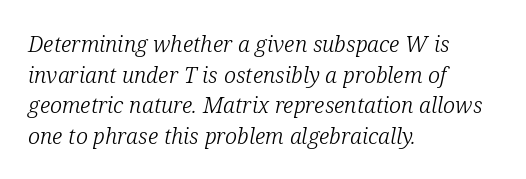
The weight tops out at a normal text grade. Looking at the ascenders, they clearly lean. These lines stack with their left ends in a neat column. Type without underlining. Compared with typical body copy, the letter spacing here is the same.
